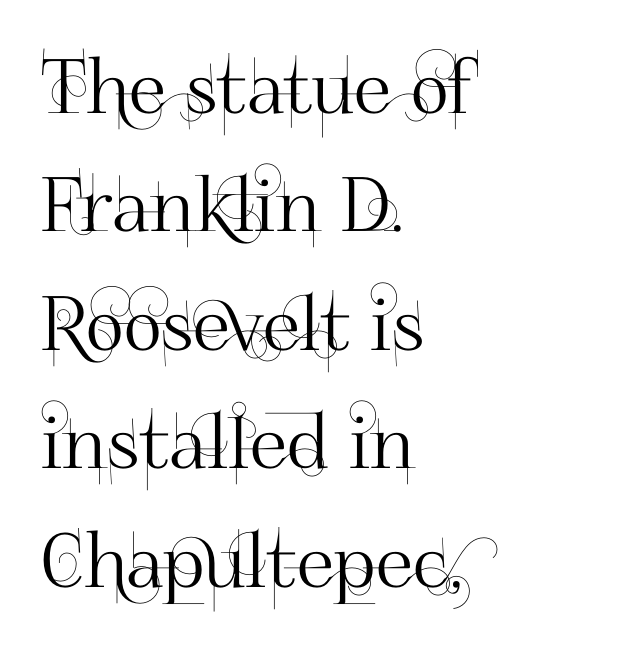
The image shows 75 px sans-serif type, upright; set left-aligned, normal line spacing (1.58x), normal letter spacing, not underlined; high stroke contrast and a small x-height.
